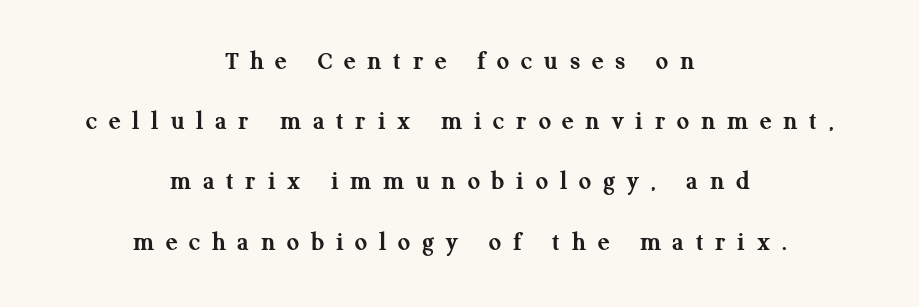
Q: Is the text bold? A: Yes.
Q: Is the text italic (slanted)? A: No, it is upright.
Q: Is the text underlined? A: No.
Q: How is the paragraph aligned? A: Centered.
Q: Is the spacing between letters normal or unusually wide? A: Unusually wide.
Q: Is the spacing between lines tight, normal or loose? A: Loose.
